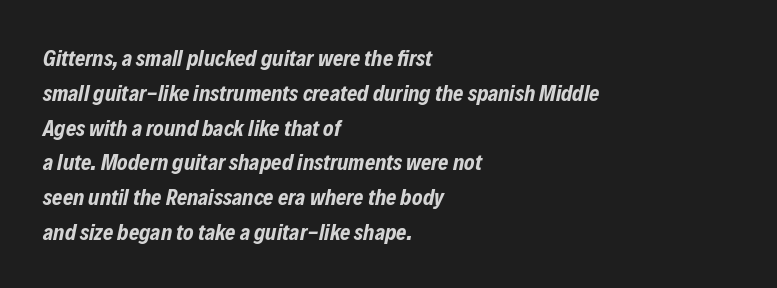
Q: Is the text bold? A: Yes.
Q: Is the text italic (slanted)? A: Yes, it leans right by about 12 degrees.
Q: Is the text underlined? A: No.
Q: How is the paragraph aligned? A: Left-aligned.
Q: Is the spacing between letters normal or unusually wide? A: Normal.
Q: Is the spacing between lines tight, normal or loose? A: Normal.
